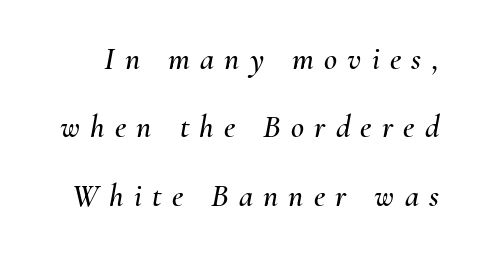
{"italic": "yes", "lean": "right", "slant_degrees": 10, "width": "normal", "stroke_contrast": "medium", "x_height": "small", "monospaced": "no", "underline": "no", "line_spacing": "loose", "line_spacing_ratio": 2.14, "letter_spacing": "wide", "letter_spacing_em": 0.32, "glyph_px": 32}
